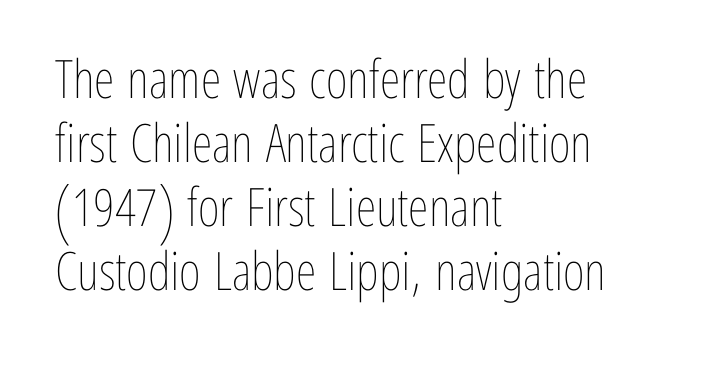
Reading down the block, your eye returns to a fixed left position each line. Notice how the stems are strictly vertical — no italics here. The passage shown has conventional tracking throughout. Stems and bowls with no extra thickness — not bold. Is this a fixed-width face? No — the glyphs have proportional, varying widths. The zone under the glyphs is completely vacant.
